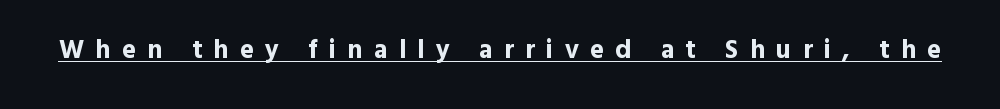
Do the letters lean? They stand straight. Observe the wide spacing: letters keep a clear distance from each other. Notice how thick the strokes are: this is what a full bold looks like. The typesetter has applied underlining to the passage shown.
